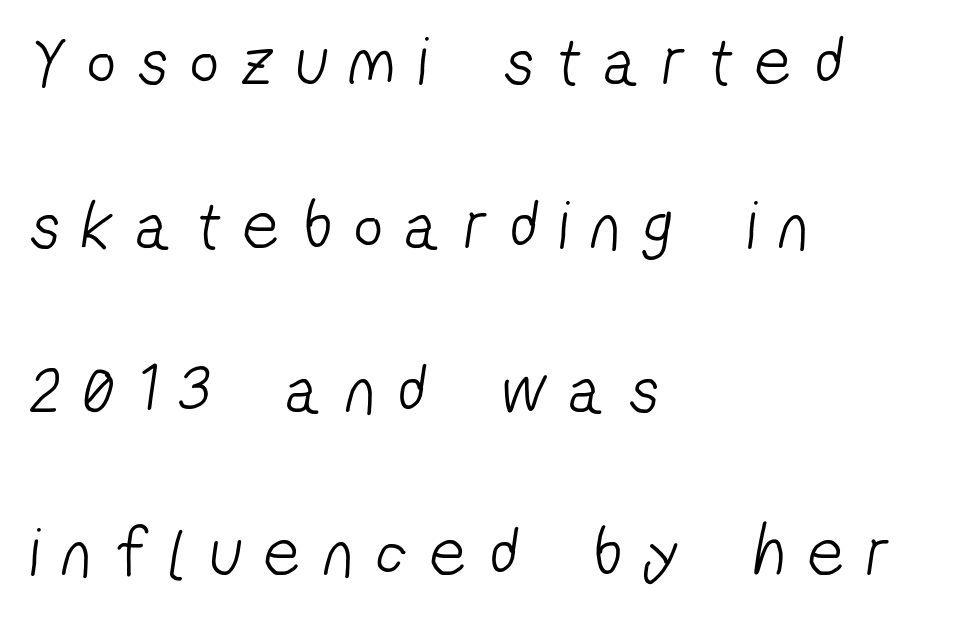
Plain, unruled lines of type. Leftover space on each line is placed entirely after the last word. Grotesque or geometric, the face here clearly has no serifs. Compared with typical paragraphs, the rows here are farther apart.
